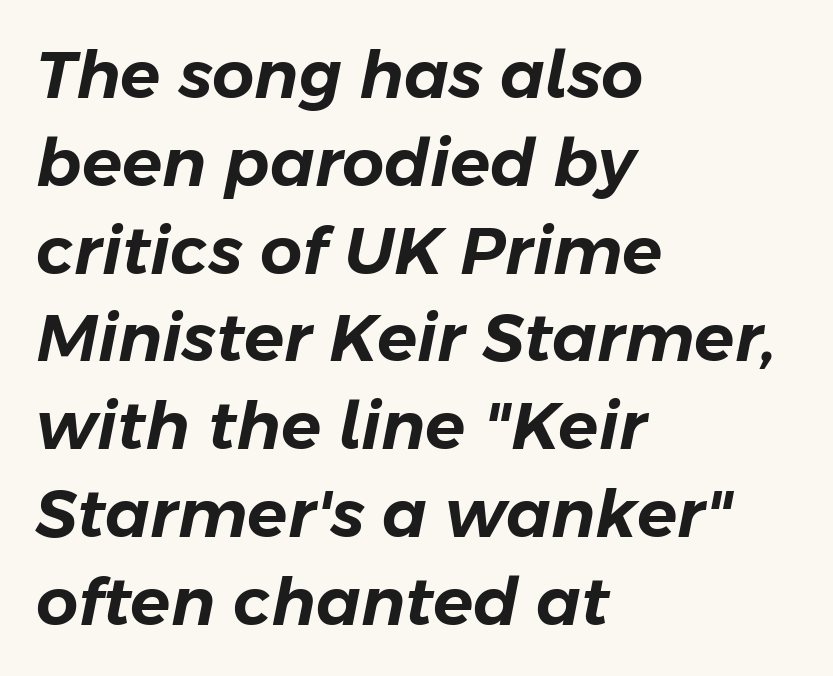
The image shows 66 px text type, italic (leaning right); set left-aligned, normal line spacing (1.33x), normal letter spacing, not underlined; low stroke contrast and a medium x-height.
